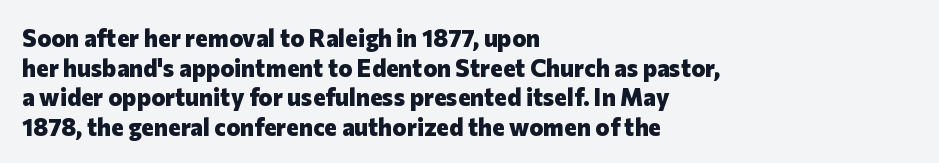
The image shows 24 px bold type, upright; set left-aligned, line spacing 1.23x, normal letter spacing, not underlined.
